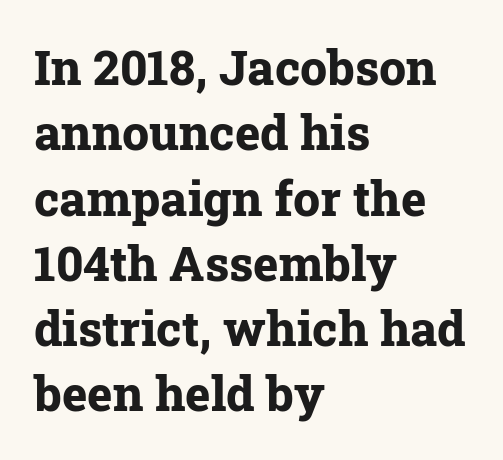
Q: Is the text bold? A: Yes.
Q: Is the text italic (slanted)? A: No, it is upright.
Q: Is the typeface a serif or a sans-serif typeface? A: Serif.
Q: Is the text underlined? A: No.
Q: How is the paragraph aligned? A: Left-aligned.
Q: Is the spacing between letters normal or unusually wide? A: Normal.
Q: Is the spacing between lines tight, normal or loose? A: Normal.
Q: Width (condensed, normal, or wide)? A: Normal.
Q: Stroke contrast? A: Low.
Q: x-height? A: Medium.
Q: Monospaced? A: No.
